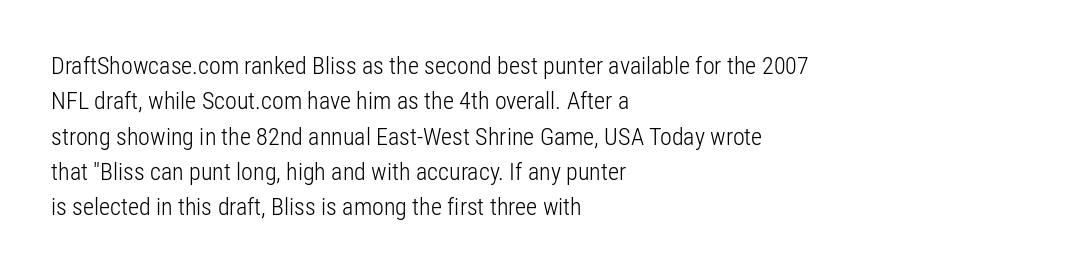
Tracking value appears to be zero — textbook default spacing. Posture: straight, roman, zero tilt. Leftover space on each line is placed entirely after the last word. This is not heavy type; no bold has been used.
